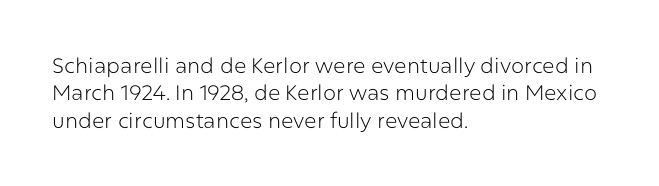
The image shows 21 px text type, upright; set left-aligned, normal line spacing (1.3x), normal letter spacing, not underlined.
